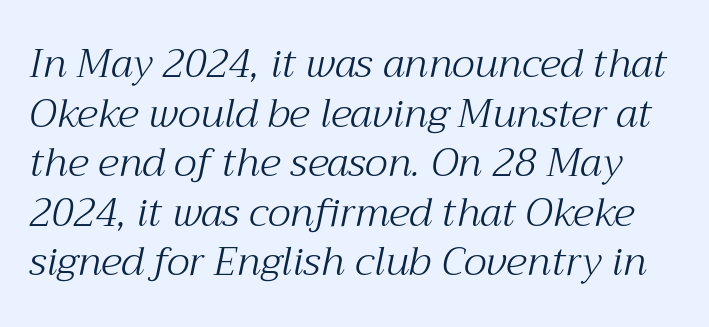
Q: Is the text bold? A: No.
Q: Is the text italic (slanted)? A: Yes, it leans right by about 12 degrees.
Q: Is the typeface a serif or a sans-serif typeface? A: Serif.
Q: Is the text underlined? A: No.
Q: Is the spacing between letters normal or unusually wide? A: Normal.
Q: Width (condensed, normal, or wide)? A: Normal.
Q: Stroke contrast? A: Medium.
Q: x-height? A: Medium.
Q: Monospaced? A: No.
